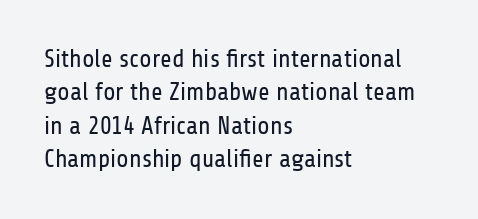
The image shows 25 px text type, upright; set left-aligned, normal line spacing (1.34x), normal letter spacing, not underlined.
